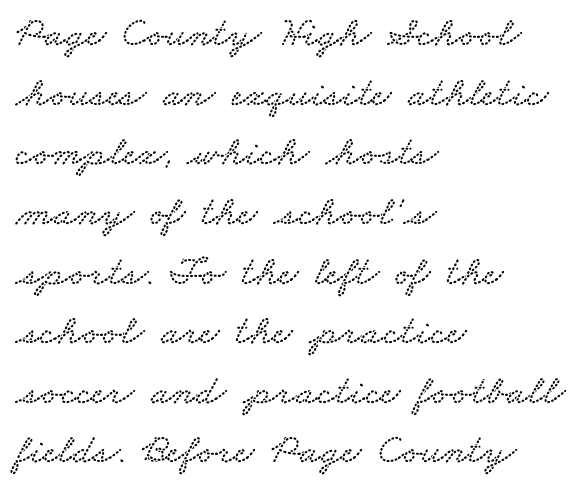
The image shows 42 px wide serif type; set left-aligned, normal line spacing (1.42x), normal letter spacing, not underlined; low stroke contrast and a small x-height.
